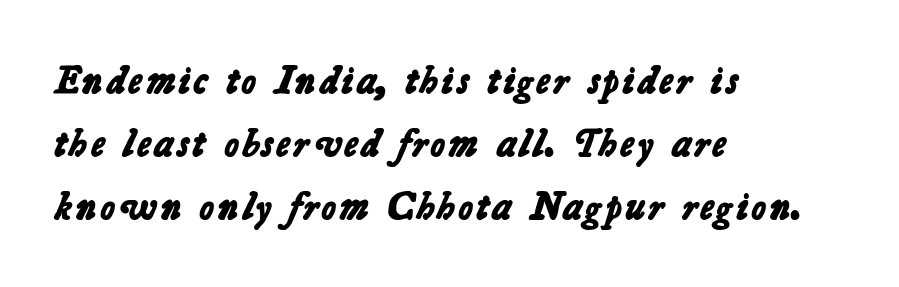
The image shows 40 px bold sans-serif type; set left-aligned, normal line spacing (1.57x), normal letter spacing, not underlined; low stroke contrast and a medium x-height.
